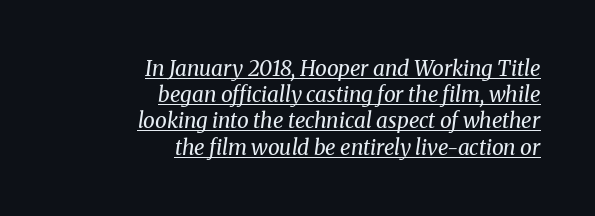
The image shows 21 px text type, italic (leaning right); set right-aligned, normal line spacing (1.25x), normal letter spacing, underlined.
